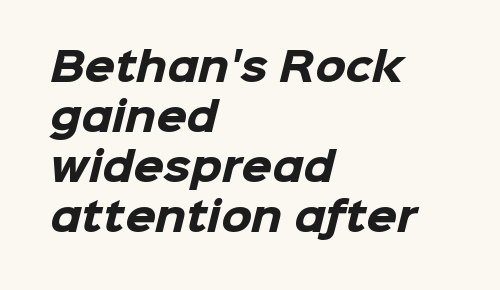
Q: Is the text bold? A: Yes.
Q: Is the typeface a serif or a sans-serif typeface? A: Sans-serif.
Q: Is the text underlined? A: No.
Q: How is the paragraph aligned? A: Left-aligned.
Q: Is the spacing between letters normal or unusually wide? A: Normal.
Q: Is the spacing between lines tight, normal or loose? A: Normal.
Q: Width (condensed, normal, or wide)? A: Normal.
Q: Stroke contrast? A: Low.
Q: x-height? A: Medium.
Q: Monospaced? A: No.
